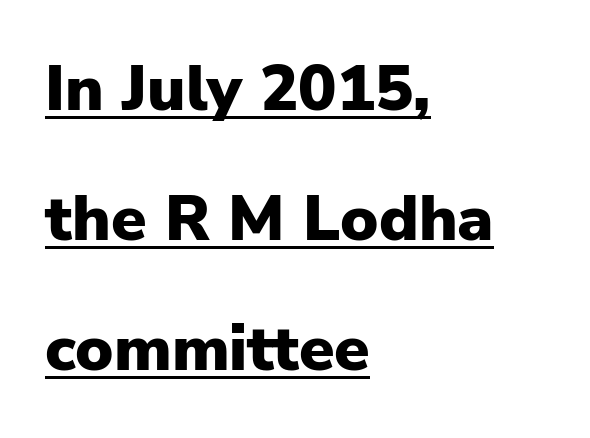
The image shows 64 px heavy sans-serif type, upright; set left-aligned, loose line spacing (2.03x), normal letter spacing, underlined; low stroke contrast and a medium x-height.
